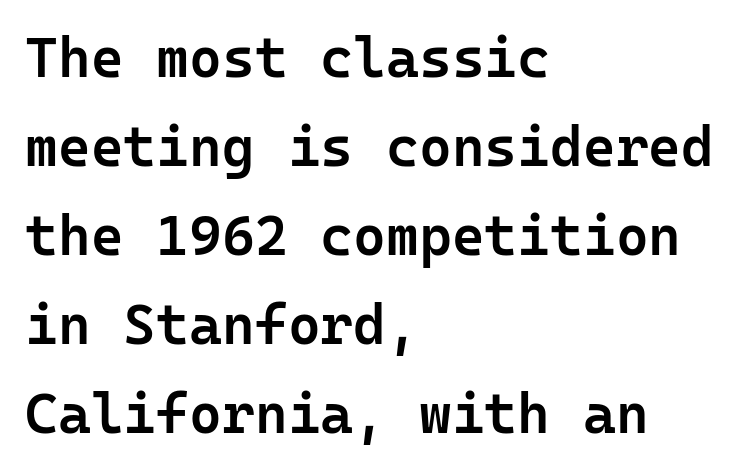
Q: Is the text bold? A: Semi-bold.
Q: Is the text italic (slanted)? A: No, it is upright.
Q: Is the typeface a serif or a sans-serif typeface? A: Sans-serif.
Q: Is the text underlined? A: No.
Q: How is the paragraph aligned? A: Left-aligned.
Q: Is the spacing between letters normal or unusually wide? A: Normal.
Q: Is the spacing between lines tight, normal or loose? A: Normal.
Q: Width (condensed, normal, or wide)? A: Normal.
Q: Stroke contrast? A: Low.
Q: x-height? A: Medium.
Q: Monospaced? A: Yes.
